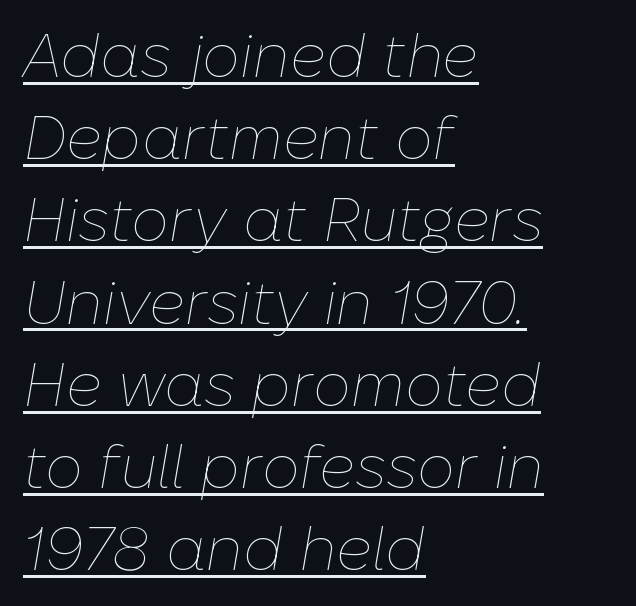
{"italic": "yes", "lean": "right", "slant_degrees": 10, "bold": "no", "weight": "thin", "width": "normal", "stroke_contrast": "low", "x_height": "medium", "monospaced": "no", "underline": "yes", "align": "left", "line_spacing": "normal", "line_spacing_ratio": 1.37, "letter_spacing": "normal", "letter_spacing_em": 0.0, "glyph_px": 60}
